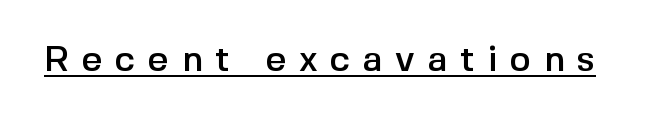
Q: Is the text italic (slanted)? A: No, it is upright.
Q: Is the typeface a serif or a sans-serif typeface? A: Sans-serif.
Q: Is the text underlined? A: Yes.
Q: Is the spacing between letters normal or unusually wide? A: Unusually wide.
Q: Width (condensed, normal, or wide)? A: Normal.
Q: x-height? A: Medium.
Q: Monospaced? A: No.
